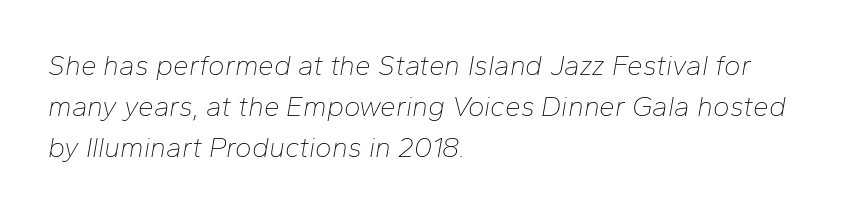
The image shows 28 px thin type, italic (leaning right); set left-aligned, normal line spacing (1.47x), normal letter spacing, not underlined; low stroke contrast and a medium x-height.
